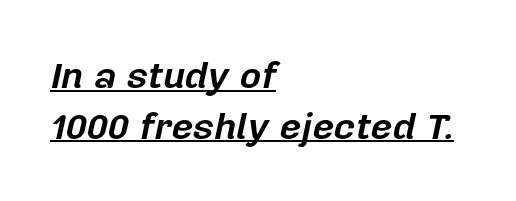
The face used here has a pronounced slope to its letters. Typographic density is high because the face is bold. A typesetter would call this proportional, since set widths differ per character. The leading is moderate, giving the passage an even texture.
